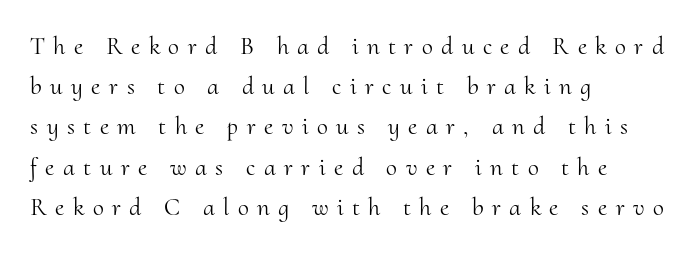
Does the copy run flush right? No — it runs flush left. Any mark beneath the type? The region is blank. No heavy texture on the line: the type isn't bold. There is plenty of visible air inserted between adjacent glyphs. Baseline-to-baseline distance is the conventional proportion of letter height.
